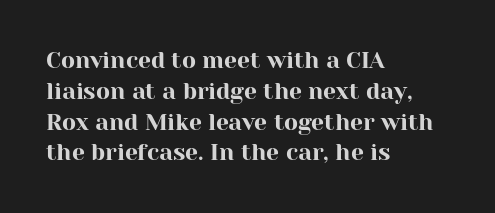
Q: Is the text italic (slanted)? A: No, it is upright.
Q: Is the text underlined? A: No.
Q: How is the paragraph aligned? A: Left-aligned.
Q: Is the spacing between letters normal or unusually wide? A: Normal.
Q: Is the spacing between lines tight, normal or loose? A: Normal.
